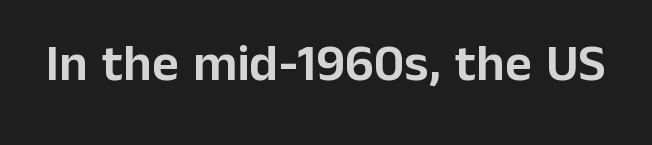
Q: Is the text italic (slanted)? A: No, it is upright.
Q: Is the typeface a serif or a sans-serif typeface? A: Sans-serif.
Q: Is the text underlined? A: No.
Q: Is the spacing between letters normal or unusually wide? A: Normal.
Q: Width (condensed, normal, or wide)? A: Normal.
Q: Stroke contrast? A: Low.
Q: x-height? A: Medium.
Q: Monospaced? A: No.
